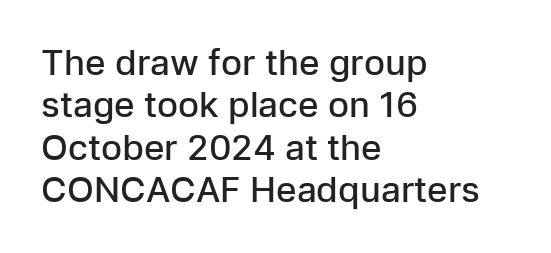
The foot of each line stays bare and open. Style check: upright. A student would call this left alignment; a typographer would say flush left, rag right. Serif or sans? Sans — the stroke terminals are bare.
